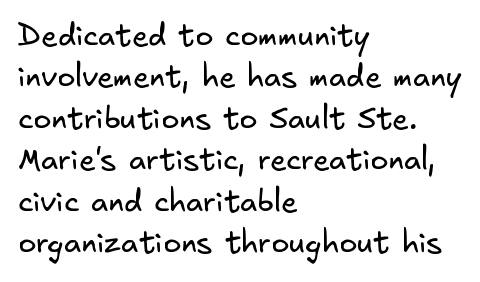
Stems here are at most as thick as an everyday book face. These lines sit exactly where default settings would place them. Letter spacing: default. Nobody drew a line under any word here. The designer went with a sans here, leaving each stem footless. Caption: multi-line text, flush left, ragged right.
